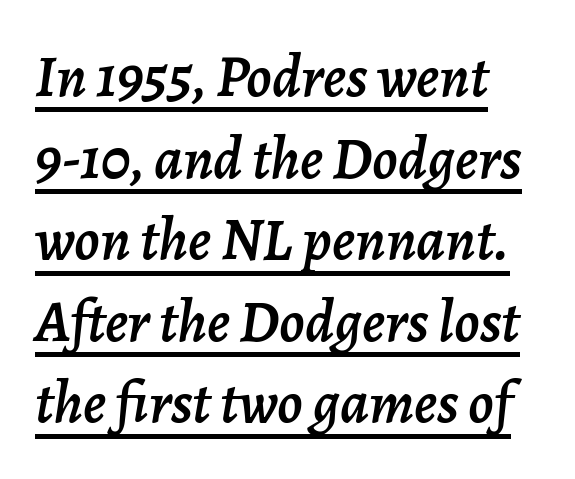
The image shows 60 px text type, italic (leaning right); set left-aligned, normal line spacing (1.36x), normal letter spacing, underlined; low stroke contrast and a medium x-height.
